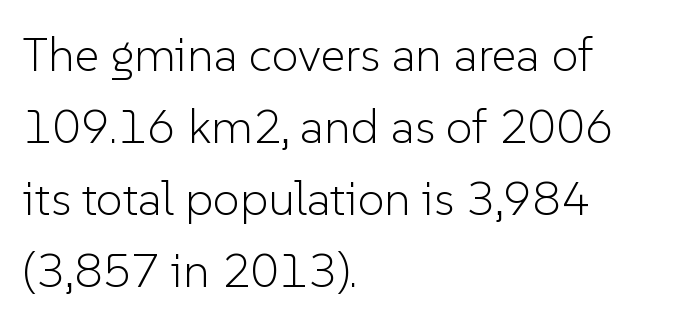
{"serif": "no", "italic": "no", "bold": "no", "weight": "light", "width": "normal", "stroke_contrast": "low", "x_height": "medium", "monospaced": "no", "underline": "no", "align": "left", "line_spacing": "normal", "line_spacing_ratio": 1.5, "letter_spacing": "normal", "letter_spacing_em": 0.0, "glyph_px": 48}
